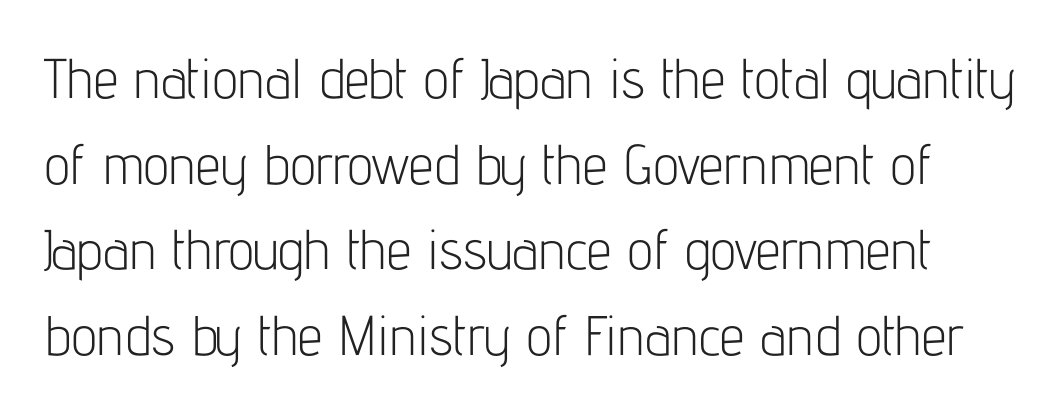
{"serif": "no", "italic": "no", "bold": "no", "weight": "light", "width": "condensed", "stroke_contrast": "low", "x_height": "medium", "monospaced": "no", "underline": "no", "line_spacing": "normal", "line_spacing_ratio": 1.53, "letter_spacing": "normal", "letter_spacing_em": 0.0, "glyph_px": 56}
